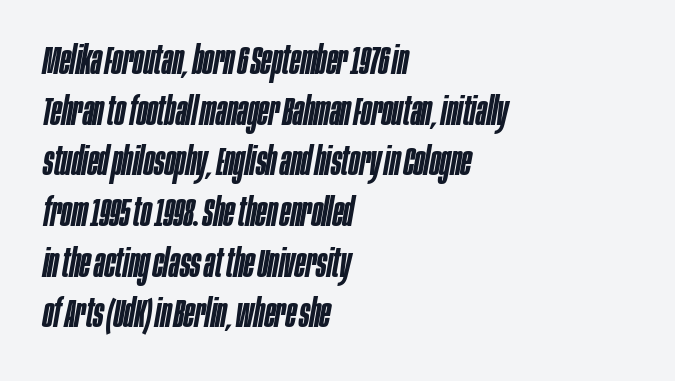
Left-aligned paragraph, ragged on the right. Its strokes are somewhat broadened, the hallmark of semibold type. Look at the tracking — it's just the regular setting, nothing added. Varying glyph widths throughout — classic text-font behaviour.
